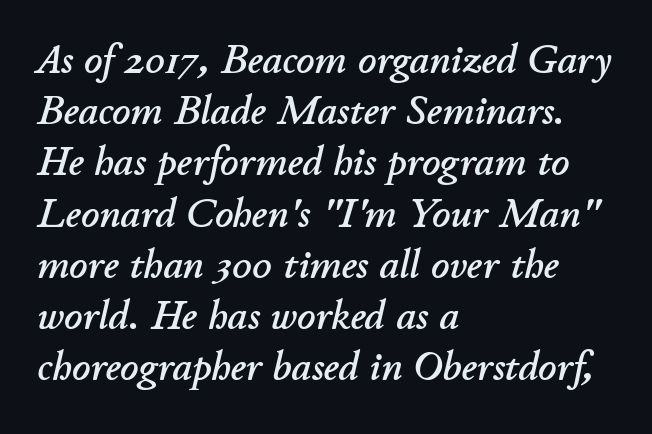
This rendering features lettering with no underline. These lines are rendered in a variable-pitch font. In terms of posture, this sample is oblique. What's the leading like? Ordinary, nothing unusual.
